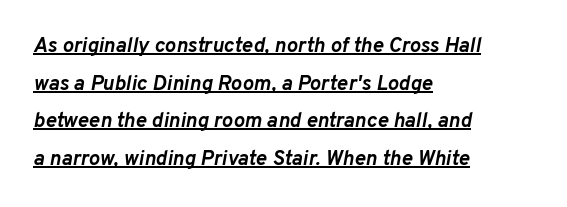
The image shows 21 px bold type, italic (leaning right); set left-aligned, line spacing 1.79x, normal letter spacing, underlined.
